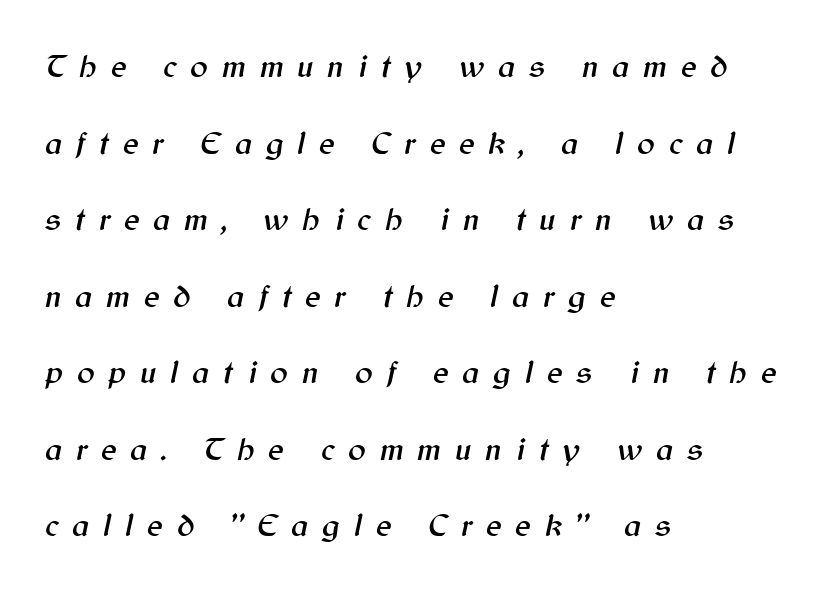
Do the characters align in a grid? No, the font is proportional. Looking at the ascenders, they clearly lean. Successive baselines arrive slowly, with a big drop between each. If you drew a ruler down the left edge, every line would touch it.
